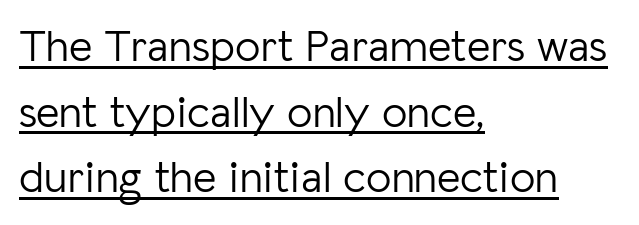
The rendering anchors every line to the left-hand side. Each line of the rendering has a horizontal stroke beneath the glyphs. Honestly, the row spacing looks completely unremarkable. Letter spacing: default. Designer's note — italics off, roman on. Unbolded letterforms with no extra heft.
